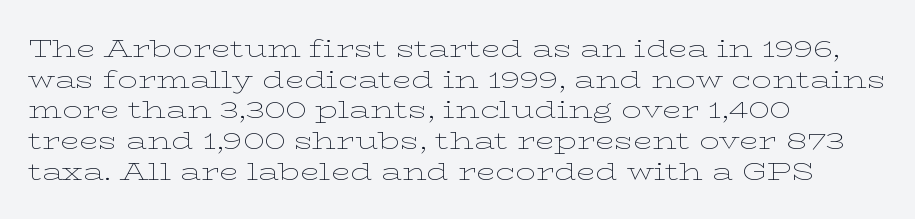
Q: Is the text bold? A: No.
Q: Is the text italic (slanted)? A: No, it is upright.
Q: Is the text underlined? A: No.
Q: How is the paragraph aligned? A: Left-aligned.
Q: Is the spacing between letters normal or unusually wide? A: Normal.
